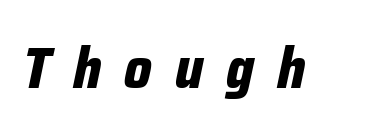
The image shows 57 px bold, condensed type, italic (leaning right); set unusually wide letter spacing (+0.4 em), not underlined; low stroke contrast and a medium x-height.
